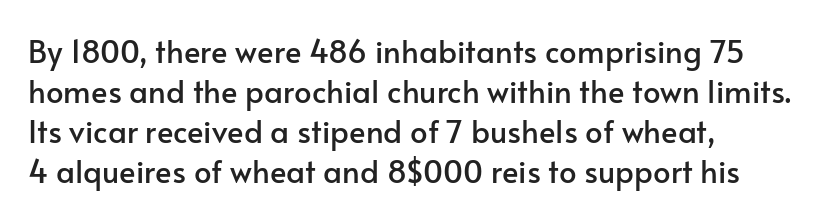
{"serif": "no", "italic": "no", "width": "normal", "stroke_contrast": "low", "x_height": "small", "monospaced": "no", "underline": "no", "align": "left", "line_spacing": "normal", "line_spacing_ratio": 1.29, "letter_spacing": "normal", "letter_spacing_em": 0.0, "glyph_px": 31}
